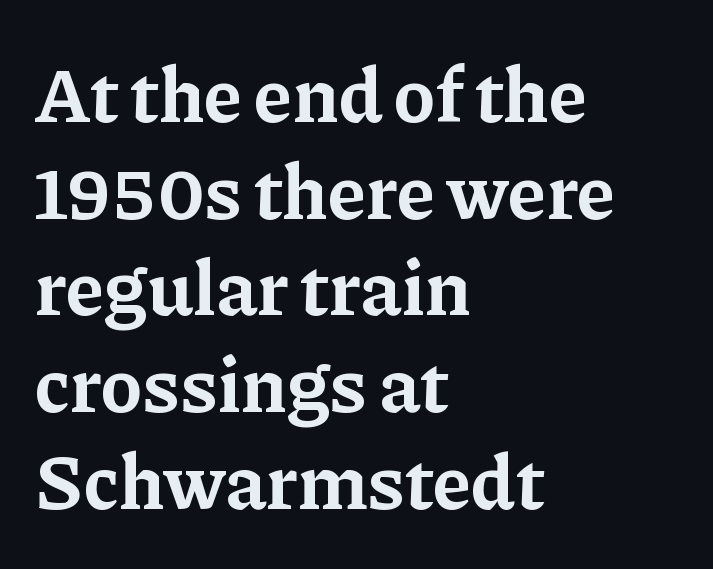
{"serif": "yes", "italic": "no", "bold": "yes", "weight": "bold", "width": "normal", "stroke_contrast": "low", "x_height": "medium", "monospaced": "no", "underline": "no", "align": "left", "line_spacing_ratio": 1.24, "letter_spacing": "normal", "letter_spacing_em": 0.0, "glyph_px": 78}
